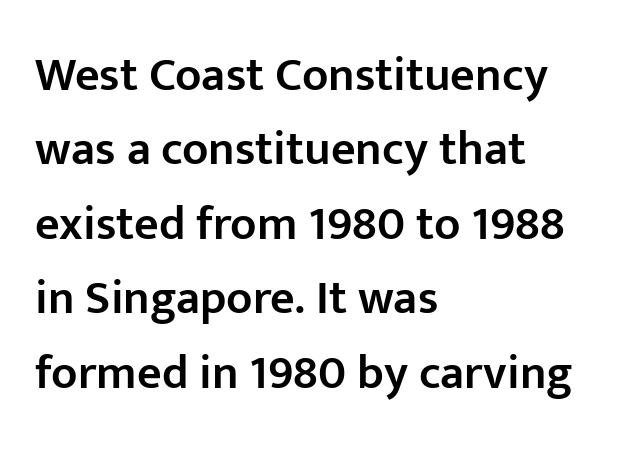
The image shows 48 px semibold sans-serif type, upright; set left-aligned, normal line spacing (1.55x), normal letter spacing, not underlined; low stroke contrast and a medium x-height.
